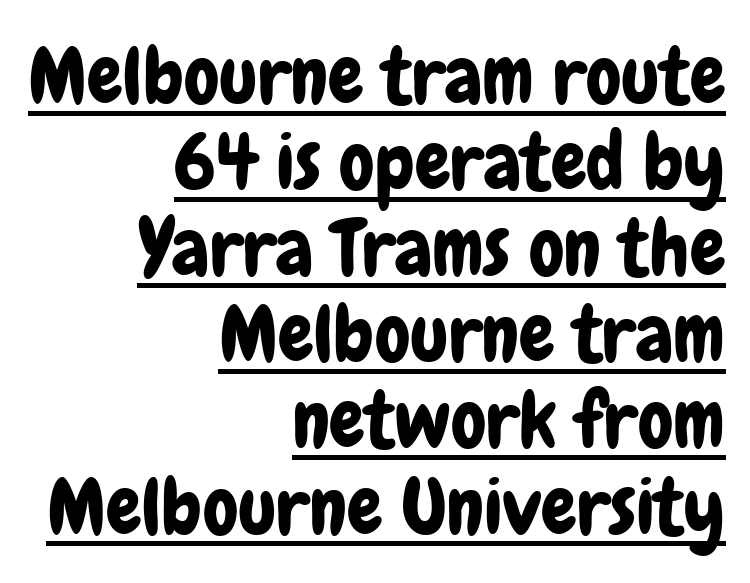
Does the leading feel generous? Not at all — it's pinched. These lines keep a tight, regular rhythm from letter to letter. Caption: multi-line text, flush right, ragged left. Does a line run under the words? Yes, clearly. The specimen reads as upright at a glance. Proportional: the letters do not fall into vertical columns.
